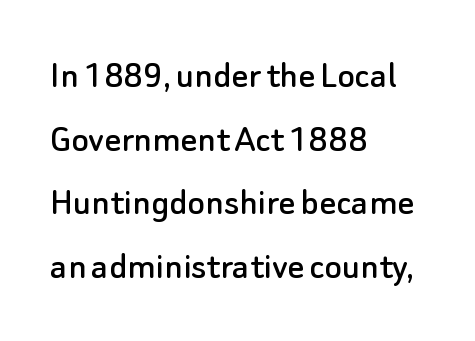
No italicization has been applied; the sample stays upright. Here the designer chose a conventional face with non-uniform glyph widths. Typographically, this falls in the sans-serif category. Compared with typical paragraphs, the rows here are spaced about the same. Underlining? Definitely not there.
